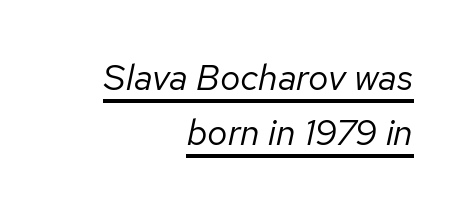
The passage shown has conventional tracking throughout. All the whitespace from short lines collects on the left. Is this a heavy cut? Hardly; it is regular or lighter. The typesetter has applied underlining to the passage shown. The lines sit at an ordinary, default distance from one another.
